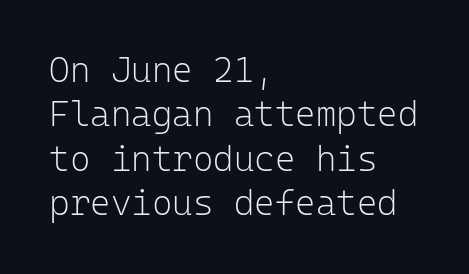
All the whitespace from short lines collects on the right. The strokes carry an ordinary text weight at most. Regarding leading, the lines here are spaced in the standard way. This sample has the even, mechanical cadence of fixed-width lettering. Standard letterfit; no display-style spreading of the glyphs.
